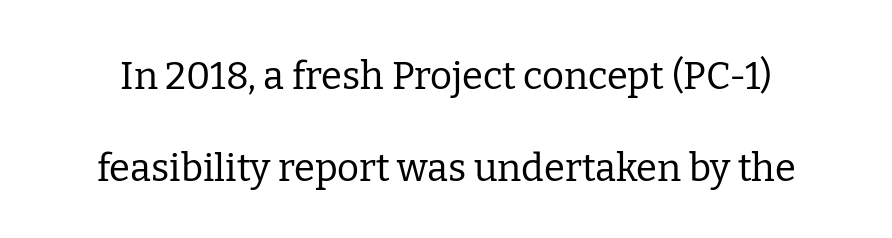
Unlike italic type, these characters show no tilt at all. No extra tracking has been applied to these lines. The passage shown stacks its lines with a broad gap. Are there feet on the stems? There are — it's a serif. This sample has the flowing, uneven cadence of proportional lettering.
